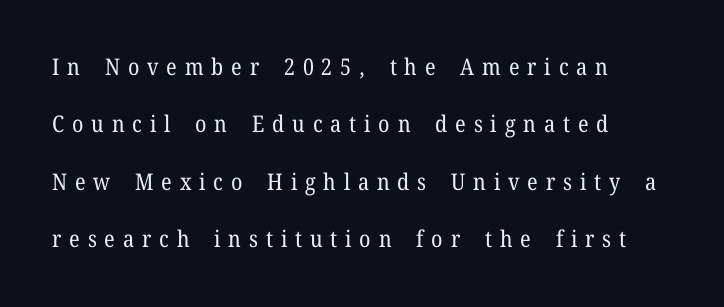
{"italic": "no", "bold": "no", "underline": "no", "align": "left", "line_spacing": "loose", "line_spacing_ratio": 2.49, "letter_spacing": "wide", "letter_spacing_em": 0.34, "glyph_px": 23}
